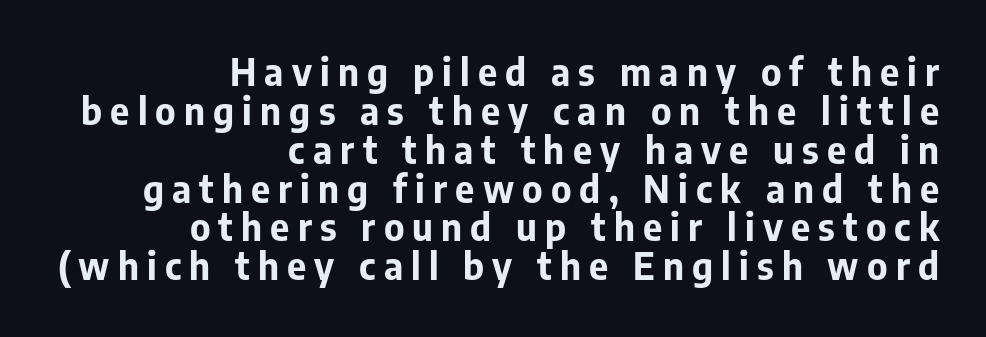
The image shows 37 px bold sans-serif type, upright; set right-aligned, tight line spacing (1.05x), unusually wide letter spacing (+0.22 em), not underlined; low stroke contrast and a medium x-height.
